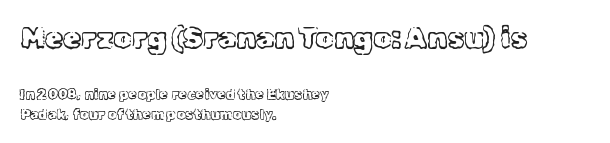
{"serif": "yes", "italic": "no", "bold": "no", "weight": "light", "width": "normal", "x_height": "medium", "monospaced": "no", "underline": "no", "align": "left", "line_spacing": "normal", "line_spacing_ratio": 1.43, "letter_spacing": "normal", "letter_spacing_em": 0.0, "larger_block": "first", "size_ratio": 2.07, "glyph_px": 29}
